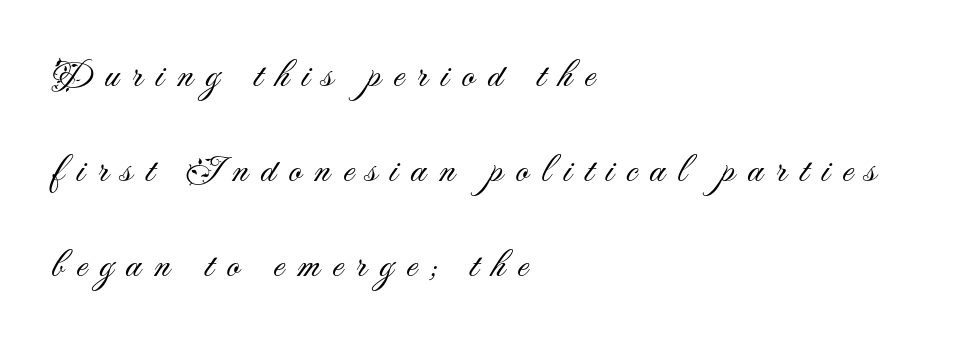
Q: Is the text bold? A: No.
Q: Is the text italic (slanted)? A: Yes.
Q: Is the typeface a serif or a sans-serif typeface? A: Sans-serif.
Q: Is the text underlined? A: No.
Q: How is the paragraph aligned? A: Left-aligned.
Q: Is the spacing between letters normal or unusually wide? A: Unusually wide.
Q: Is the spacing between lines tight, normal or loose? A: Loose.
Q: Width (condensed, normal, or wide)? A: Normal.
Q: Stroke contrast? A: Medium.
Q: x-height? A: Small.
Q: Monospaced? A: No.
